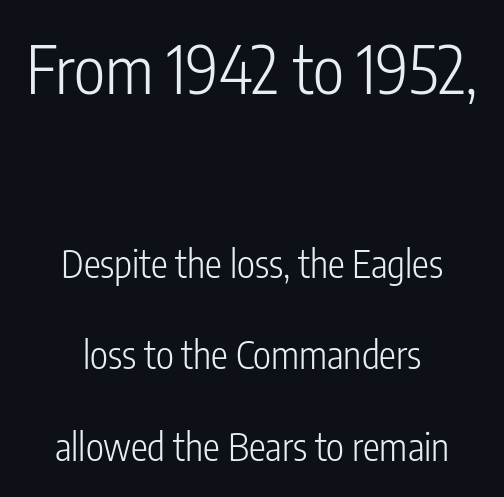
The image shows 66 px light, condensed sans-serif type, upright; set centered, loose line spacing (2.41x), normal letter spacing, not underlined; the first (top) block is 1.74x larger; low stroke contrast and a medium x-height.
